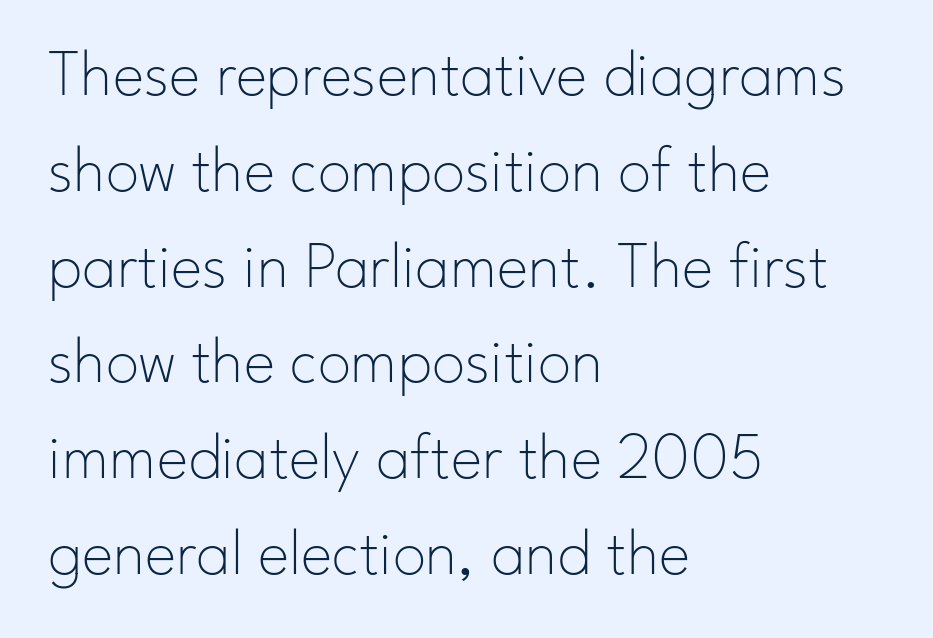
No feet cap the strokes, marking this as sans-serif type. The passage is arranged the way most books set body copy — flush left. Is this a fixed-width face? No — the glyphs have proportional, varying widths. The zone under the glyphs is completely vacant. Summary of vertical rhythm: regular, with standard interline spacing. In terms of letterspacing, this is plain default setting.
